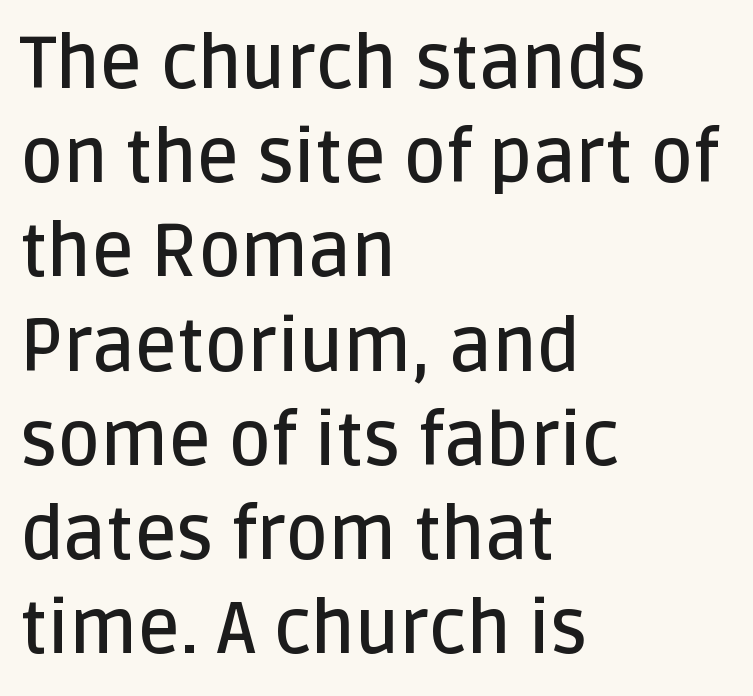
{"serif": "no", "italic": "no", "bold": "semi", "weight": "semibold", "width": "normal", "stroke_contrast": "low", "x_height": "large", "monospaced": "no", "underline": "no", "align": "left", "line_spacing": "normal", "line_spacing_ratio": 1.29, "letter_spacing": "normal", "letter_spacing_em": 0.0, "glyph_px": 73}
